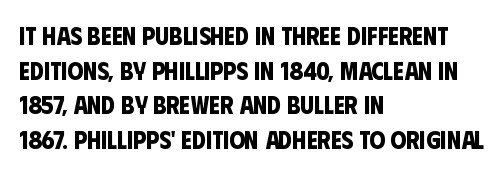
Q: Is the text bold? A: Yes.
Q: Is the text underlined? A: No.
Q: How is the paragraph aligned? A: Left-aligned.
Q: Is the spacing between letters normal or unusually wide? A: Normal.
Q: Is the spacing between lines tight, normal or loose? A: Normal.
